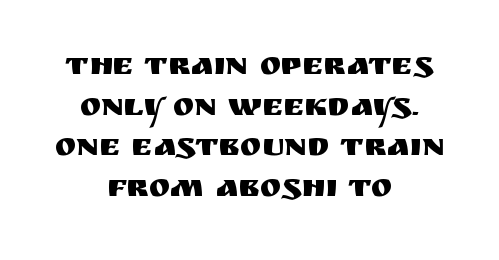
The image shows 32 px sans-serif type, upright; set centered, normal line spacing (1.27x), normal letter spacing, not underlined; medium stroke contrast and a large x-height.
